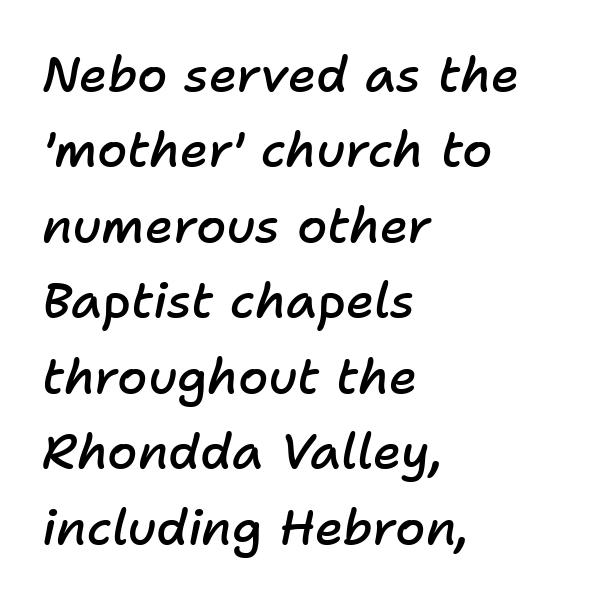
Casual observation: everything's shoved over to the left. Character widths vary here, with narrow letters taking less room than wide ones. There is no visible air inserted between adjacent glyphs. This is moderately heavy type, rendered in semibold. The font's italic variant was chosen for this text. If you measured baseline to baseline, you'd find a middling distance.
